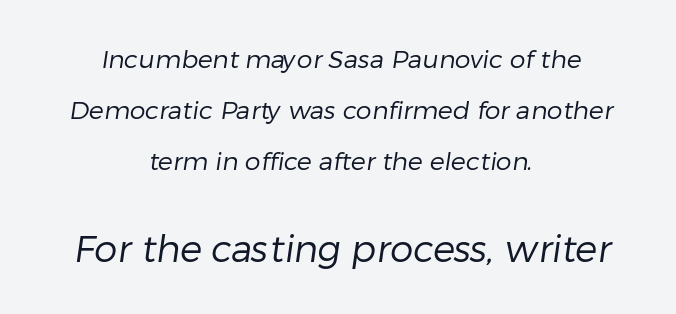
Q: Is the text bold? A: No.
Q: Is the typeface a serif or a sans-serif typeface? A: Sans-serif.
Q: Is the text underlined? A: No.
Q: How is the paragraph aligned? A: Centered.
Q: Is the spacing between letters normal or unusually wide? A: Normal.
Q: Is the spacing between lines tight, normal or loose? A: Loose.
Q: Which block of text is set in a larger size, the first (top) or the second (bottom)? A: The second (bottom) one.
Q: Width (condensed, normal, or wide)? A: Normal.
Q: Stroke contrast? A: Low.
Q: x-height? A: Medium.
Q: Monospaced? A: No.
